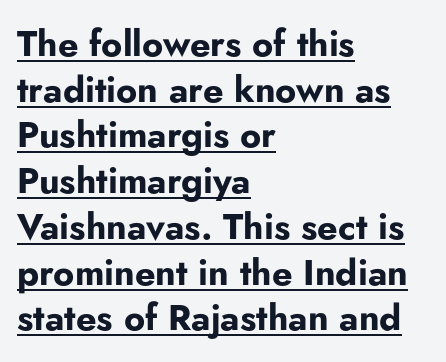
Q: Is the text bold? A: Yes.
Q: Is the text italic (slanted)? A: No, it is upright.
Q: Is the typeface a serif or a sans-serif typeface? A: Sans-serif.
Q: Is the text underlined? A: Yes.
Q: How is the paragraph aligned? A: Left-aligned.
Q: Is the spacing between letters normal or unusually wide? A: Normal.
Q: Is the spacing between lines tight, normal or loose? A: Normal.
Q: Width (condensed, normal, or wide)? A: Normal.
Q: Stroke contrast? A: Low.
Q: x-height? A: Small.
Q: Monospaced? A: No.
